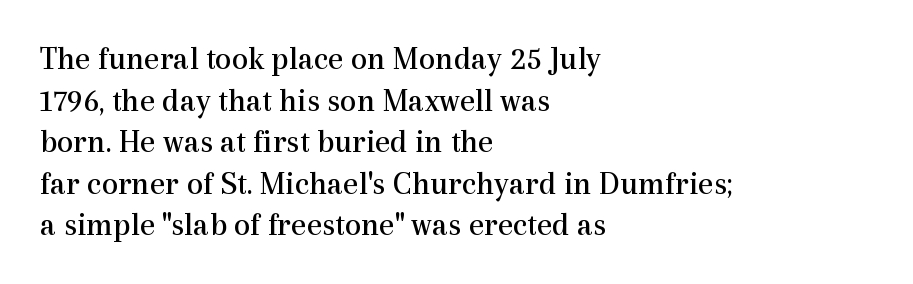
Look at the tracking — it's just the regular setting, nothing added. A clean baseline with only descenders dipping below it. This is not heavy type; no bold has been used. Is this a fixed-width face? No — the glyphs have proportional, varying widths.
